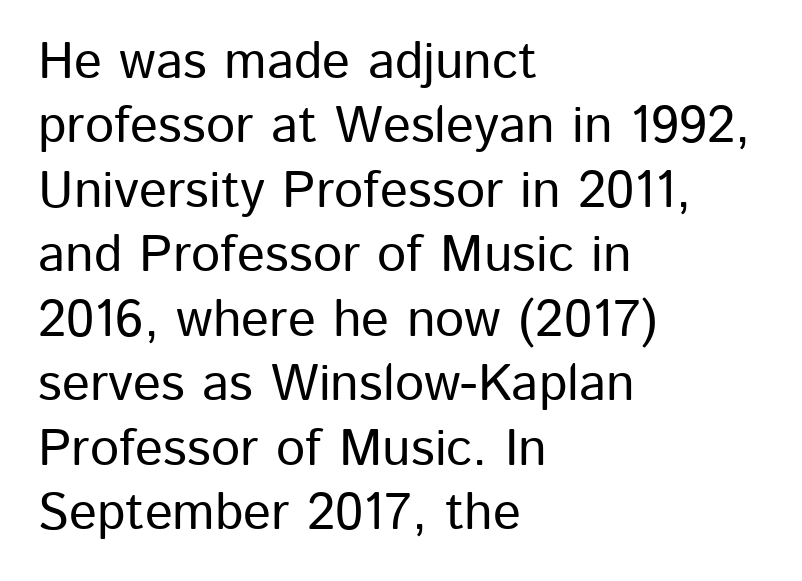
These lines are rendered in a variable-pitch font. Visually the block forms a straight wall on the left and a jagged coastline on the right. There is no visible air inserted between adjacent glyphs. This sample uses an upright cut, with every glyph sitting square on the baseline.
